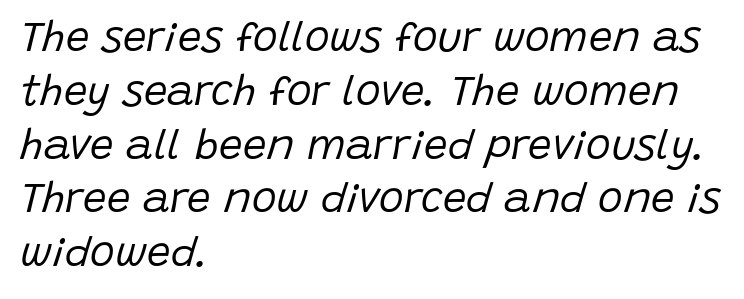
{"italic": "yes", "lean": "right", "slant_degrees": 15, "bold": "no", "weight": "regular", "width": "normal", "stroke_contrast": "low", "x_height": "large", "monospaced": "no", "underline": "no", "align": "left", "line_spacing": "normal", "line_spacing_ratio": 1.28, "letter_spacing": "normal", "letter_spacing_em": 0.0, "glyph_px": 42}
